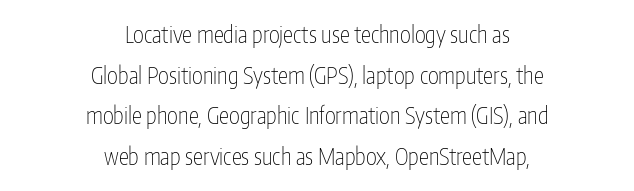
Q: Is the text bold? A: No.
Q: Is the text italic (slanted)? A: No, it is upright.
Q: Is the text underlined? A: No.
Q: How is the paragraph aligned? A: Centered.
Q: Is the spacing between letters normal or unusually wide? A: Normal.
